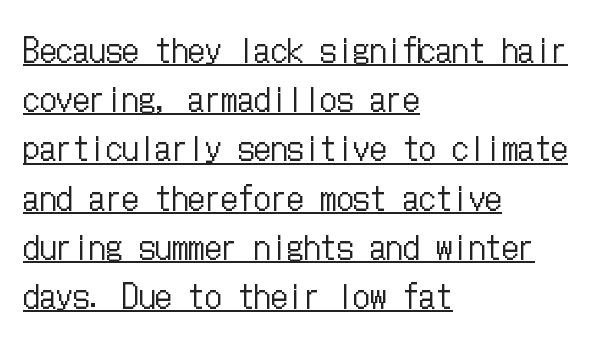
{"italic": "no", "bold": "no", "weight": "regular", "width": "condensed", "stroke_contrast": "low", "x_height": "medium", "underline": "yes", "align": "left", "line_spacing": "normal", "line_spacing_ratio": 1.49, "letter_spacing": "normal", "letter_spacing_em": 0.0, "glyph_px": 33}
